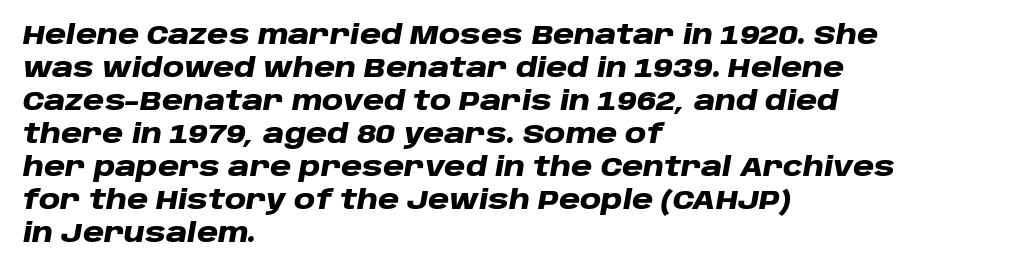
{"italic": "yes", "lean": "right", "slant_degrees": 10, "bold": "yes", "underline": "no", "align": "left", "line_spacing": "normal", "line_spacing_ratio": 1.27, "letter_spacing": "normal", "letter_spacing_em": 0.0, "glyph_px": 26}
